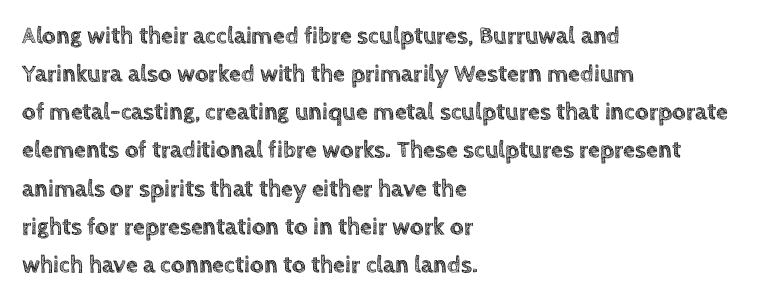
The image shows 24 px text type, upright; set left-aligned, normal line spacing (1.59x), normal letter spacing, not underlined.
